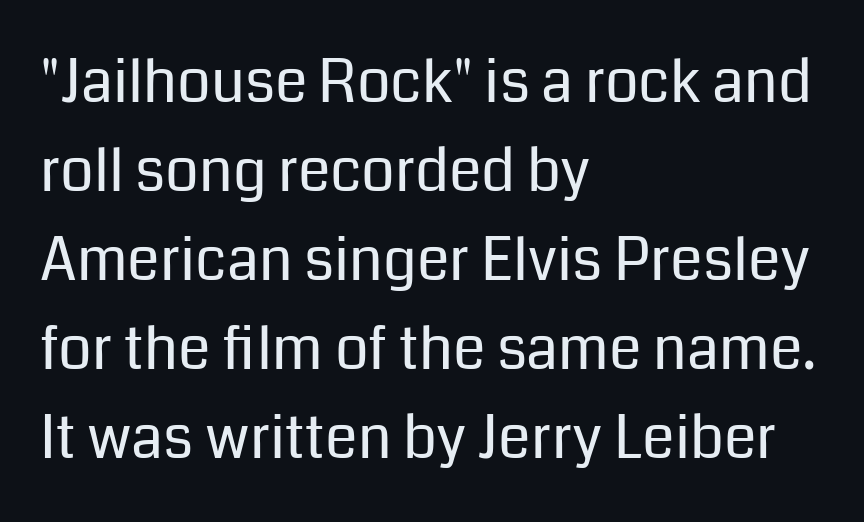
This is not heavy type; no bold has been used. The rendering uses a moderate line-height, typical for paragraphs. Glyph-to-glyph distance matches everyday printed text. Examine the stroke ends and you'll find no serifs. Do the characters align in a grid? No, the font is proportional.
